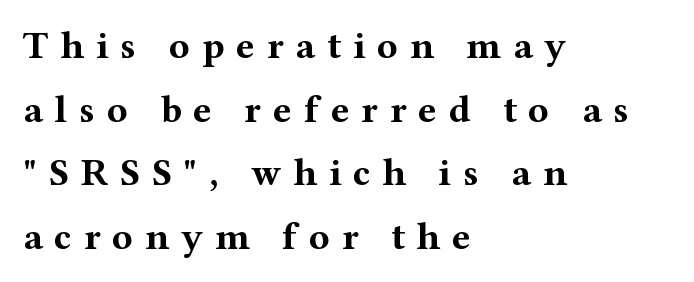
{"serif": "yes", "italic": "no", "bold": "yes", "weight": "bold", "width": "wide", "stroke_contrast": "medium", "x_height": "medium", "monospaced": "no", "underline": "no", "align": "left", "line_spacing": "normal", "line_spacing_ratio": 1.63, "letter_spacing": "wide", "letter_spacing_em": 0.3, "glyph_px": 39}
